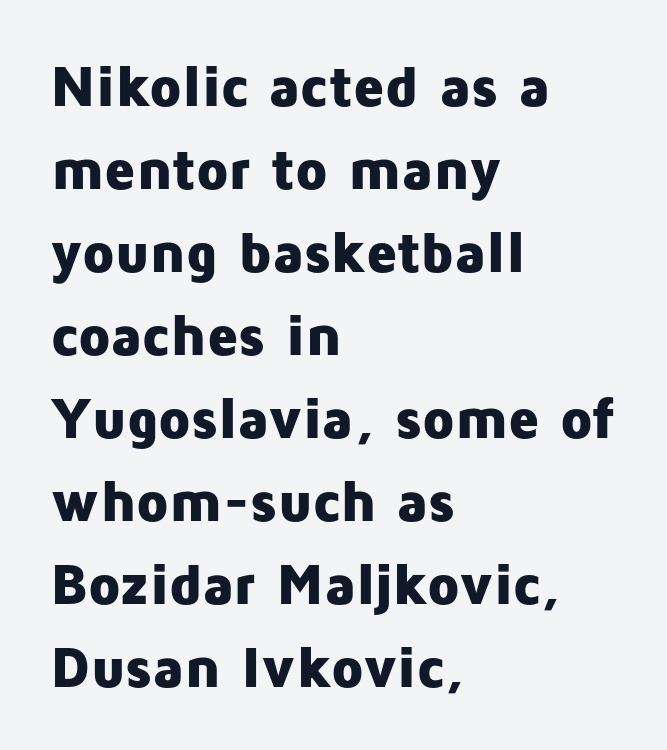
The face used here is a sans, in the tradition of grotesques and geometrics. This sample has the flowing, uneven cadence of proportional lettering. Set as a true bold cut, around the 700 mark. Layout note: lines flush left. The font's upright variant was chosen for this text. Does extra space separate the letters? No, they use regular spacing.
